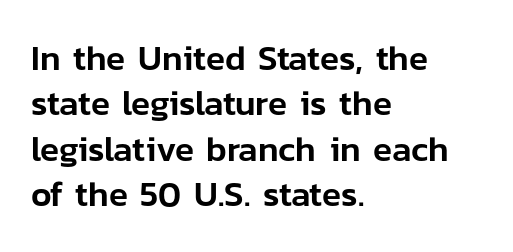
Q: Is the text italic (slanted)? A: No, it is upright.
Q: Is the typeface a serif or a sans-serif typeface? A: Sans-serif.
Q: Is the text underlined? A: No.
Q: How is the paragraph aligned? A: Left-aligned.
Q: Is the spacing between letters normal or unusually wide? A: Normal.
Q: Is the spacing between lines tight, normal or loose? A: Normal.
Q: Width (condensed, normal, or wide)? A: Normal.
Q: Stroke contrast? A: Low.
Q: x-height? A: Medium.
Q: Monospaced? A: No.
